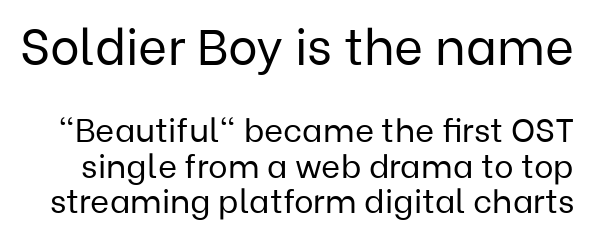
Q: Is the text bold? A: No.
Q: Is the text italic (slanted)? A: No, it is upright.
Q: Is the typeface a serif or a sans-serif typeface? A: Sans-serif.
Q: Is the text underlined? A: No.
Q: Is the spacing between letters normal or unusually wide? A: Normal.
Q: Is the spacing between lines tight, normal or loose? A: Tight.
Q: Which block of text is set in a larger size, the first (top) or the second (bottom)? A: The first (top) one.
Q: Width (condensed, normal, or wide)? A: Normal.
Q: Stroke contrast? A: Low.
Q: x-height? A: Medium.
Q: Monospaced? A: No.
